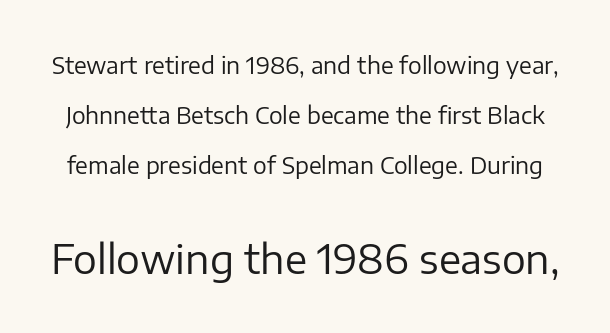
The image shows 40 px regular-weight sans-serif type, upright; set loose line spacing (2.17x), normal letter spacing, not underlined; the second (bottom) block is 1.74x larger; low stroke contrast and a medium x-height.
